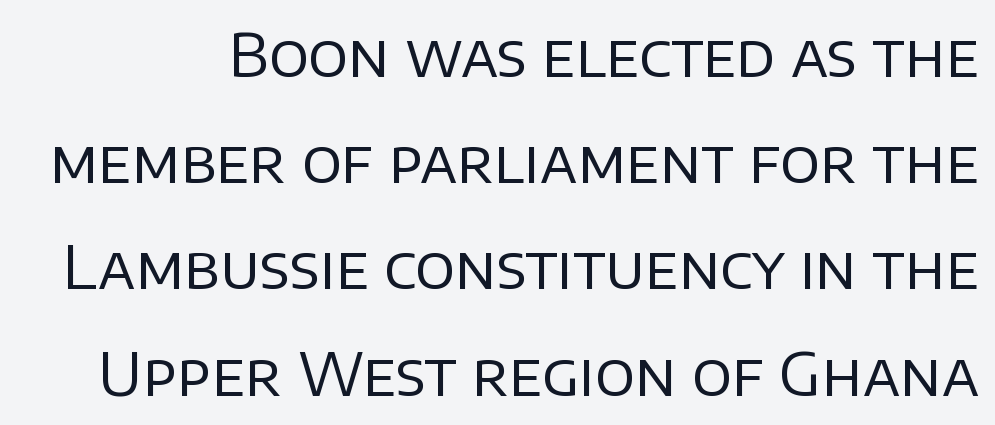
{"serif": "no", "italic": "no", "bold": "no", "weight": "regular", "width": "normal", "stroke_contrast": "low", "x_height": "large", "monospaced": "no", "underline": "no", "line_spacing_ratio": 1.8, "letter_spacing": "normal", "letter_spacing_em": 0.0, "glyph_px": 59}
